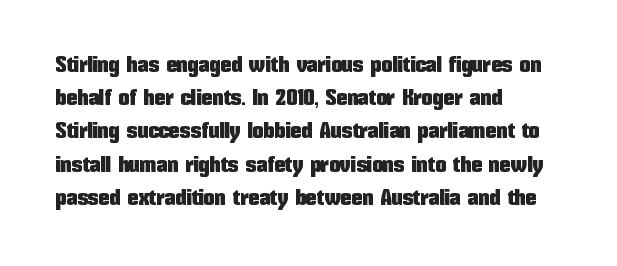
Q: Is the text italic (slanted)? A: No, it is upright.
Q: Is the text underlined? A: No.
Q: How is the paragraph aligned? A: Left-aligned.
Q: Is the spacing between letters normal or unusually wide? A: Normal.
Q: Is the spacing between lines tight, normal or loose? A: Normal.
